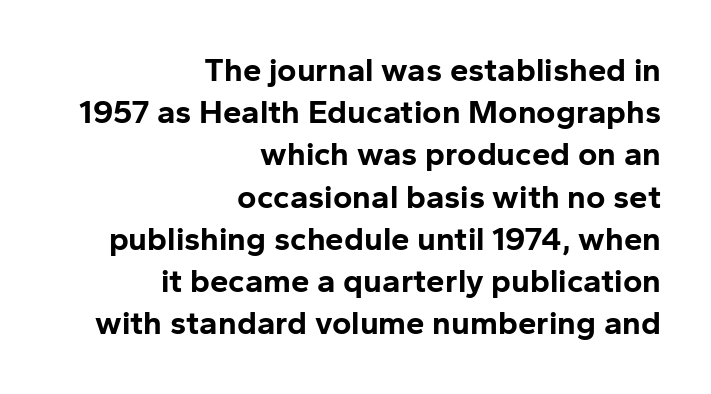
{"serif": "no", "italic": "no", "bold": "yes", "weight": "bold", "width": "normal", "stroke_contrast": "low", "x_height": "medium", "monospaced": "no", "underline": "no", "align": "right", "line_spacing": "normal", "line_spacing_ratio": 1.28, "letter_spacing": "normal", "letter_spacing_em": 0.0, "glyph_px": 33}
